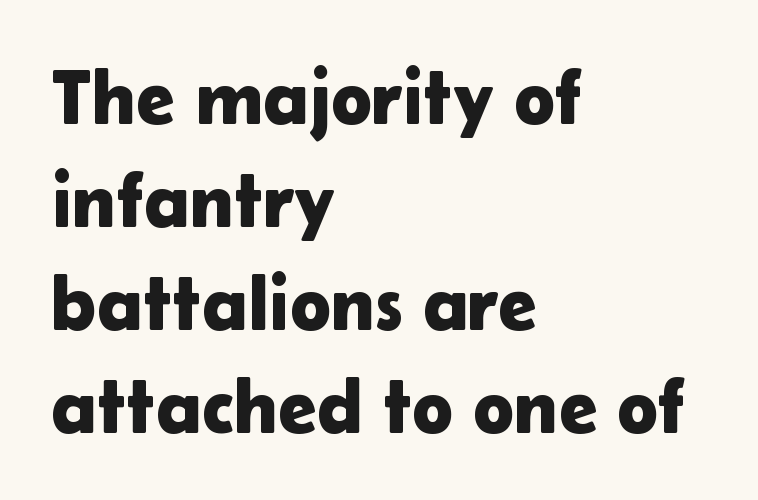
The image shows 78 px sans-serif type, upright; set left-aligned, normal line spacing (1.32x), normal letter spacing, not underlined; low stroke contrast and a medium x-height.
